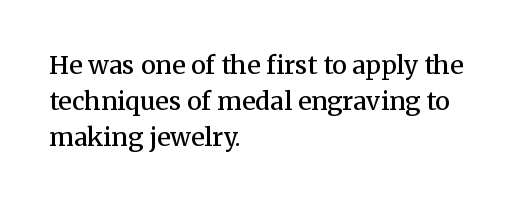
Q: Is the text bold? A: Semi-bold.
Q: Is the text italic (slanted)? A: No, it is upright.
Q: Is the text underlined? A: No.
Q: How is the paragraph aligned? A: Left-aligned.
Q: Is the spacing between letters normal or unusually wide? A: Normal.
Q: Is the spacing between lines tight, normal or loose? A: Normal.
